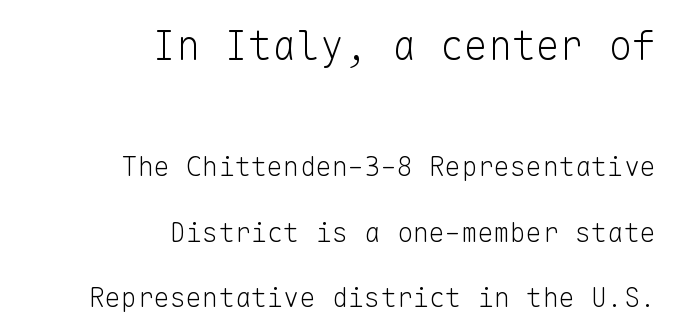
Q: Is the text bold? A: No.
Q: Is the text italic (slanted)? A: No, it is upright.
Q: Is the typeface a serif or a sans-serif typeface? A: Sans-serif.
Q: Is the text underlined? A: No.
Q: How is the paragraph aligned? A: Right-aligned.
Q: Is the spacing between letters normal or unusually wide? A: Normal.
Q: Is the spacing between lines tight, normal or loose? A: Loose.
Q: Which block of text is set in a larger size, the first (top) or the second (bottom)? A: The first (top) one.
Q: Width (condensed, normal, or wide)? A: Normal.
Q: Stroke contrast? A: Low.
Q: x-height? A: Medium.
Q: Monospaced? A: Yes.
